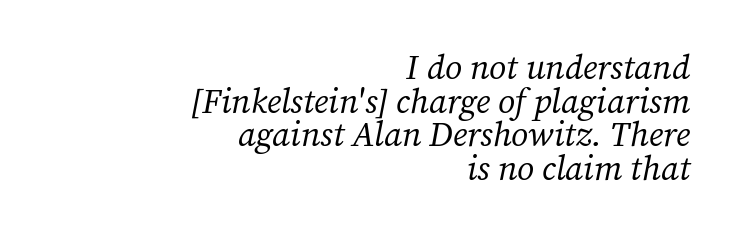
{"serif": "yes", "italic": "yes", "lean": "right", "slant_degrees": 12, "bold": "no", "weight": "regular", "width": "normal", "stroke_contrast": "medium", "x_height": "medium", "monospaced": "no", "underline": "no", "align": "right", "line_spacing": "tight", "line_spacing_ratio": 0.99, "letter_spacing": "normal", "letter_spacing_em": 0.0, "glyph_px": 34}
